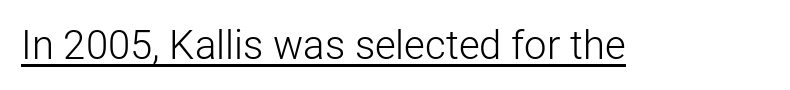
Caption: standard tracking, unaltered. Ordinary non-slanted type is in use. Spacing verdict: proportional, widths tailored to each character. On a weight scale, this lands at 450 or below. This sample carries an underscore along the baseline area. Nothing sits at the stroke ends, so this counts as sans-serif.
